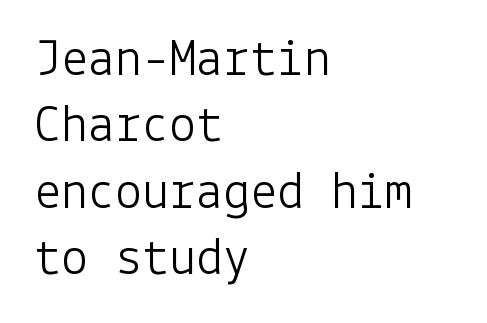
Q: Is the text bold? A: No.
Q: Is the text italic (slanted)? A: No, it is upright.
Q: Is the typeface a serif or a sans-serif typeface? A: Sans-serif.
Q: Is the text underlined? A: No.
Q: How is the paragraph aligned? A: Left-aligned.
Q: Is the spacing between letters normal or unusually wide? A: Normal.
Q: Width (condensed, normal, or wide)? A: Normal.
Q: Stroke contrast? A: Low.
Q: x-height? A: Medium.
